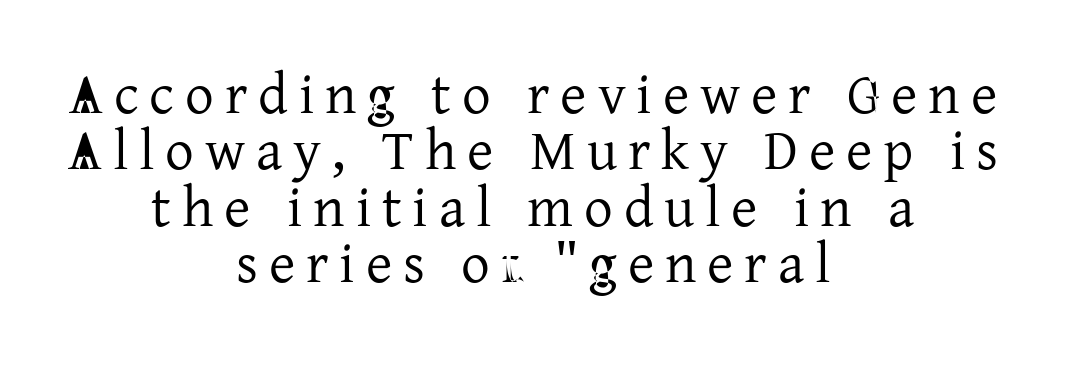
Q: Is the text bold? A: No.
Q: Is the text italic (slanted)? A: No, it is upright.
Q: Is the typeface a serif or a sans-serif typeface? A: Serif.
Q: Is the text underlined? A: No.
Q: How is the paragraph aligned? A: Centered.
Q: Is the spacing between lines tight, normal or loose? A: Tight.
Q: Width (condensed, normal, or wide)? A: Normal.
Q: Stroke contrast? A: Low.
Q: x-height? A: Medium.
Q: Monospaced? A: No.
